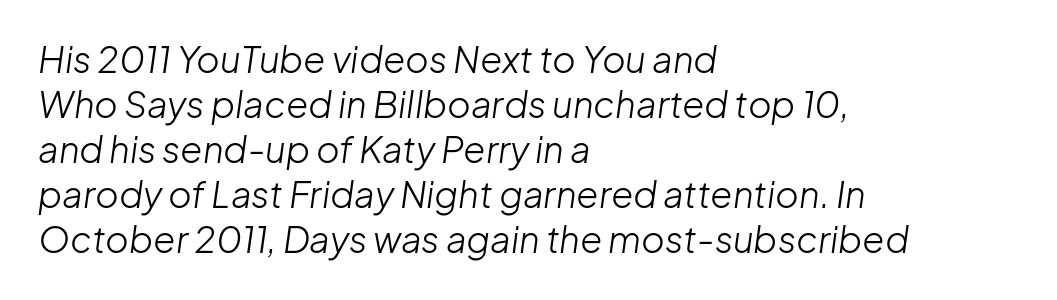
The image shows 36 px light type, italic (leaning right); set left-aligned, normal line spacing (1.25x), normal letter spacing, not underlined; low stroke contrast and a medium x-height.
